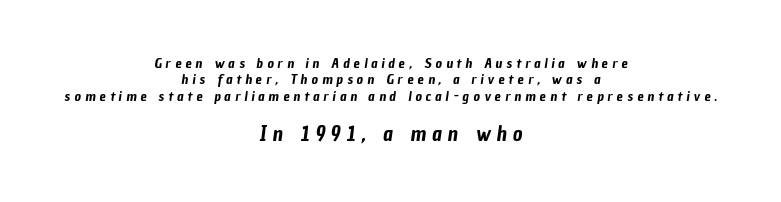
Q: Is the text underlined? A: No.
Q: How is the paragraph aligned? A: Centered.
Q: Is the spacing between letters normal or unusually wide? A: Unusually wide.
Q: Which block of text is set in a larger size, the first (top) or the second (bottom)? A: The second (bottom) one.
